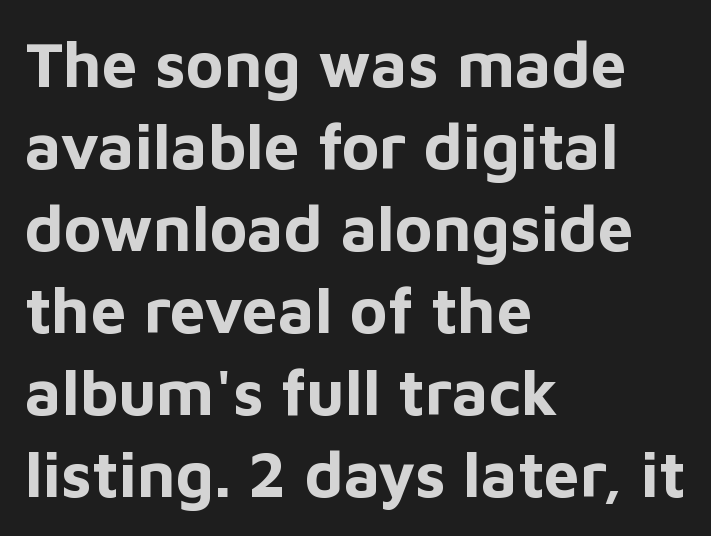
{"serif": "no", "italic": "no", "bold": "yes", "weight": "bold", "width": "normal", "stroke_contrast": "low", "x_height": "medium", "monospaced": "no", "underline": "no", "align": "left", "line_spacing": "normal", "line_spacing_ratio": 1.28, "letter_spacing": "normal", "letter_spacing_em": 0.0, "glyph_px": 64}
